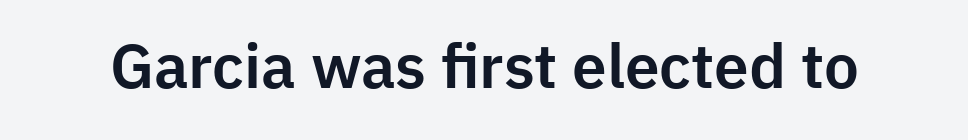
{"serif": "no", "italic": "no", "width": "normal", "stroke_contrast": "low", "x_height": "medium", "monospaced": "no", "underline": "no", "letter_spacing": "normal", "letter_spacing_em": 0.0, "glyph_px": 62}
